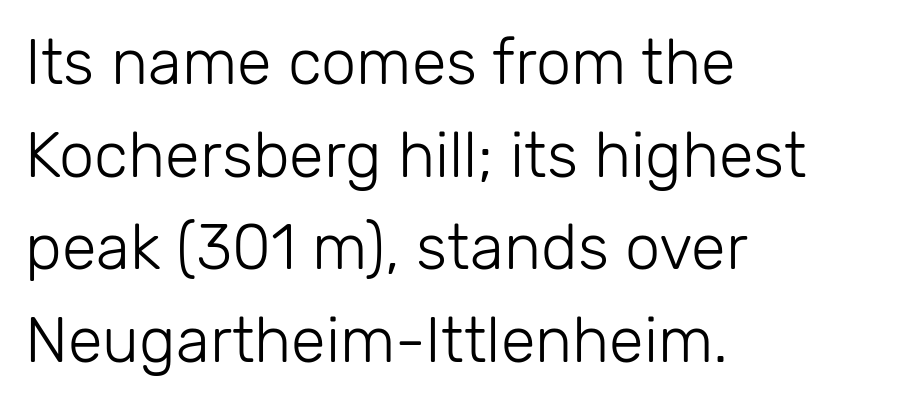
{"serif": "no", "italic": "no", "bold": "no", "weight": "light", "width": "normal", "stroke_contrast": "low", "x_height": "medium", "monospaced": "no", "underline": "no", "align": "left", "line_spacing": "normal", "line_spacing_ratio": 1.47, "letter_spacing": "normal", "letter_spacing_em": 0.0, "glyph_px": 63}
